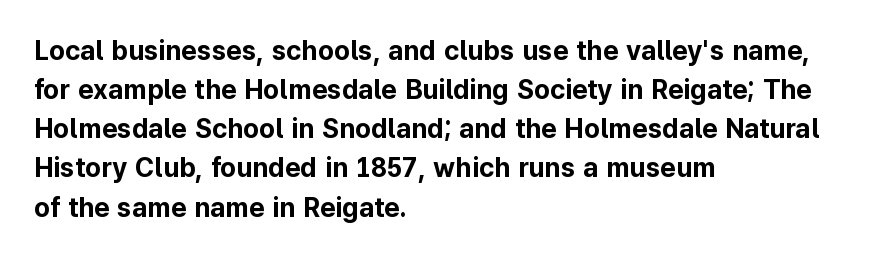
Q: Is the text bold? A: Yes.
Q: Is the text italic (slanted)? A: No, it is upright.
Q: Is the text underlined? A: No.
Q: How is the paragraph aligned? A: Left-aligned.
Q: Is the spacing between letters normal or unusually wide? A: Normal.
Q: Is the spacing between lines tight, normal or loose? A: Normal.
